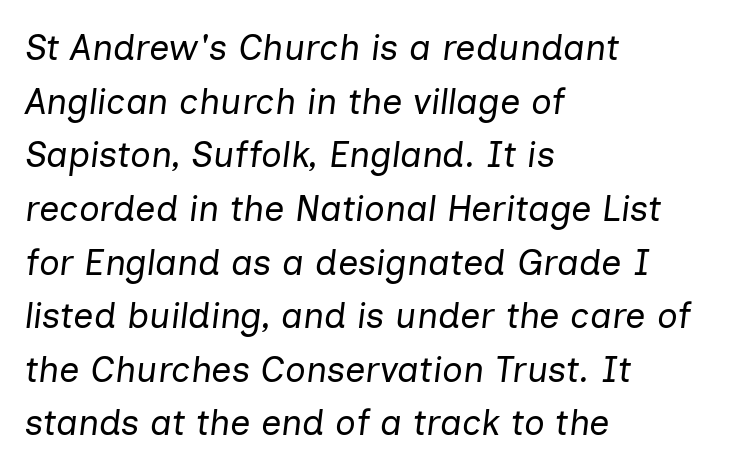
{"italic": "yes", "lean": "right", "slant_degrees": 7, "bold": "no", "weight": "regular", "width": "normal", "stroke_contrast": "low", "x_height": "medium", "monospaced": "no", "underline": "no", "align": "left", "line_spacing": "normal", "line_spacing_ratio": 1.49, "letter_spacing": "normal", "letter_spacing_em": 0.0, "glyph_px": 36}
